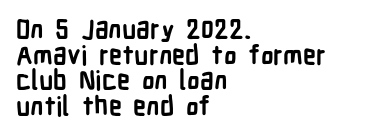
Q: Is the text bold? A: Yes.
Q: Is the text italic (slanted)? A: No, it is upright.
Q: Is the text underlined? A: No.
Q: How is the paragraph aligned? A: Left-aligned.
Q: Is the spacing between letters normal or unusually wide? A: Normal.
Q: Is the spacing between lines tight, normal or loose? A: Tight.
